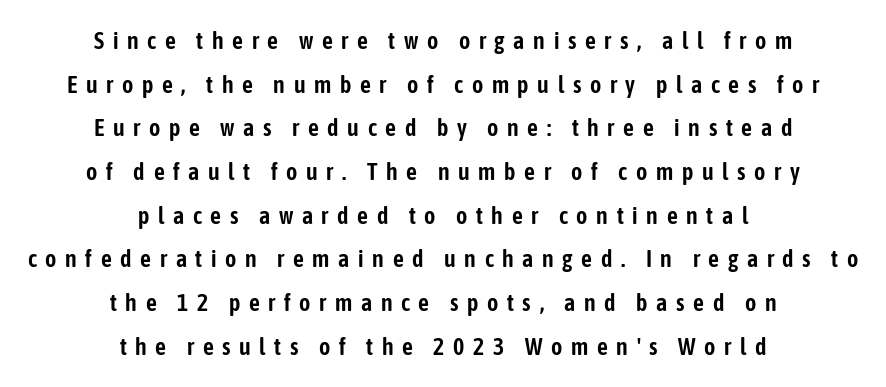
Q: Is the text italic (slanted)? A: No, it is upright.
Q: Is the text underlined? A: No.
Q: How is the paragraph aligned? A: Centered.
Q: Is the spacing between letters normal or unusually wide? A: Unusually wide.
